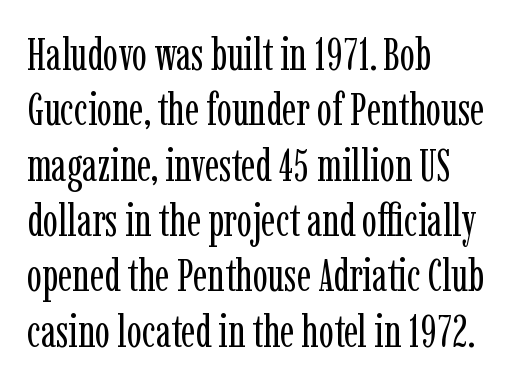
The image shows 45 px regular-weight, condensed serif type, upright; set left-aligned, line spacing 1.23x, normal letter spacing, not underlined; low stroke contrast and a medium x-height.
